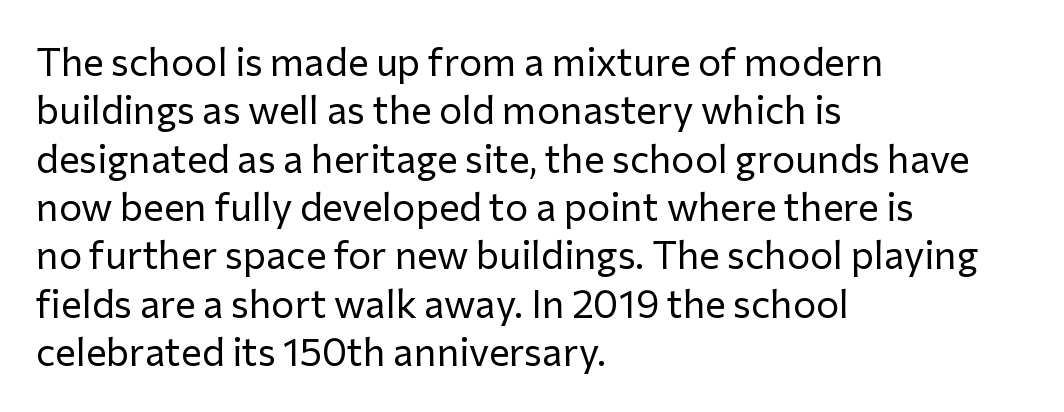
No heavy texture on the line: the type isn't bold. Quick note: not italic, upright. In CSS terms this would be text-align: left. How are the letters spaced? Ordinarily, with no added tracking. Spacing verdict: proportional, widths tailored to each character. The space beneath each line is pristine and unruled.
